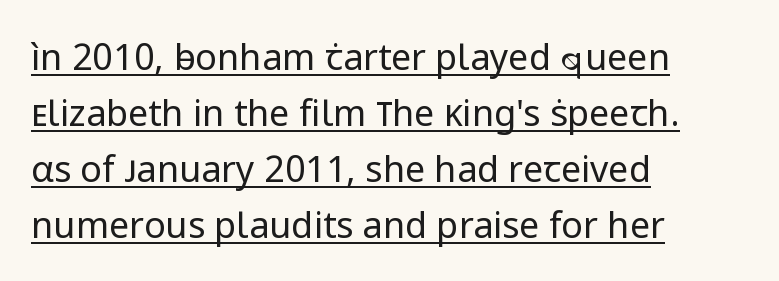
{"serif": "no", "italic": "no", "bold": "no", "weight": "regular", "width": "normal", "stroke_contrast": "low", "x_height": "medium", "monospaced": "no", "underline": "yes", "align": "left", "line_spacing": "normal", "line_spacing_ratio": 1.56, "letter_spacing": "normal", "letter_spacing_em": 0.0, "glyph_px": 36}
